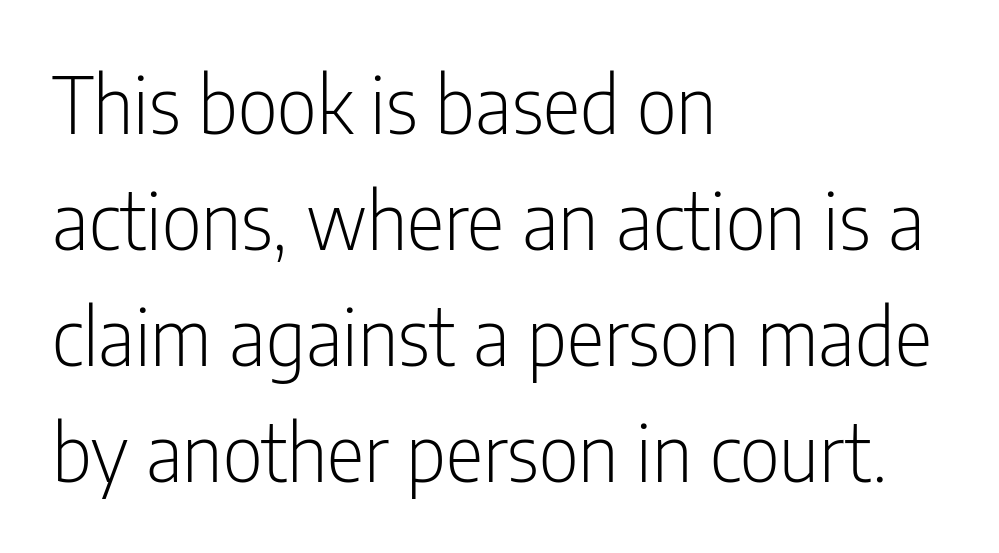
The image shows 79 px light, condensed sans-serif type, upright; set left-aligned, normal line spacing (1.47x), normal letter spacing, not underlined; low stroke contrast and a medium x-height.
